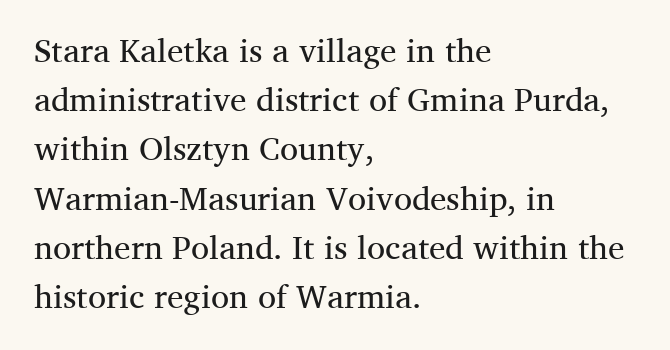
Weight: regular or lighter. Summary of vertical rhythm: regular, with standard interline spacing. The paragraph has a hard left edge and a soft right edge. Examine the stroke ends and you'll spot serifs. The rendering uses natural spacing where letterforms have individual widths.
